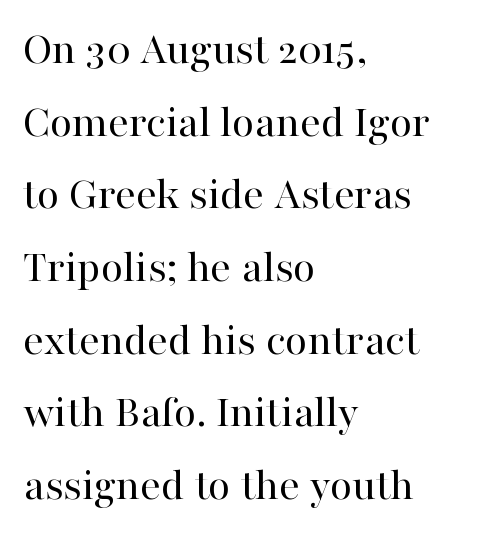
Q: Is the text bold? A: No.
Q: Is the text italic (slanted)? A: No, it is upright.
Q: Is the typeface a serif or a sans-serif typeface? A: Serif.
Q: Is the text underlined? A: No.
Q: How is the paragraph aligned? A: Left-aligned.
Q: Is the spacing between letters normal or unusually wide? A: Normal.
Q: Is the spacing between lines tight, normal or loose? A: Normal.
Q: Width (condensed, normal, or wide)? A: Normal.
Q: Stroke contrast? A: High.
Q: x-height? A: Medium.
Q: Monospaced? A: No.
